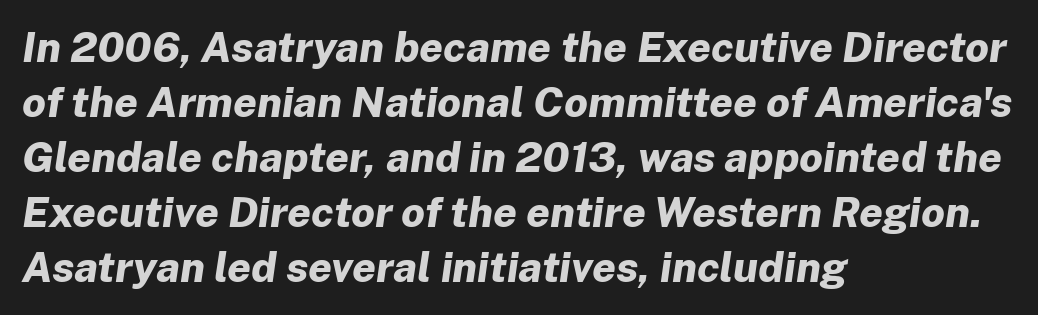
{"italic": "yes", "lean": "right", "slant_degrees": 8, "bold": "yes", "weight": "bold", "width": "normal", "stroke_contrast": "low", "x_height": "medium", "monospaced": "no", "underline": "no", "align": "left", "line_spacing": "normal", "line_spacing_ratio": 1.31, "letter_spacing": "normal", "letter_spacing_em": 0.0, "glyph_px": 42}
